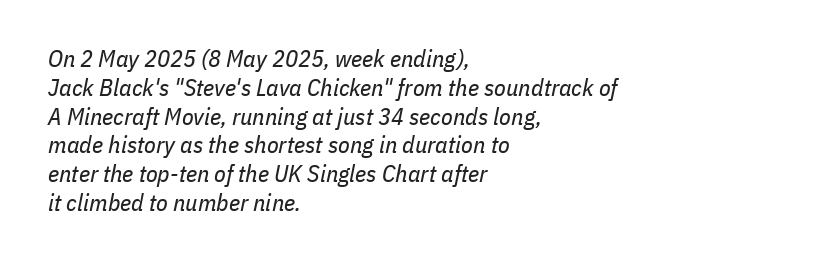
Unmarked baselines from the first word to the last. This is oblique type, the kind used for emphasis or titles. The weight would be labelled regular, book, light, or lighter still. The horizontal fit of the characters is conventional and even. Where is the straight margin? On the left.
